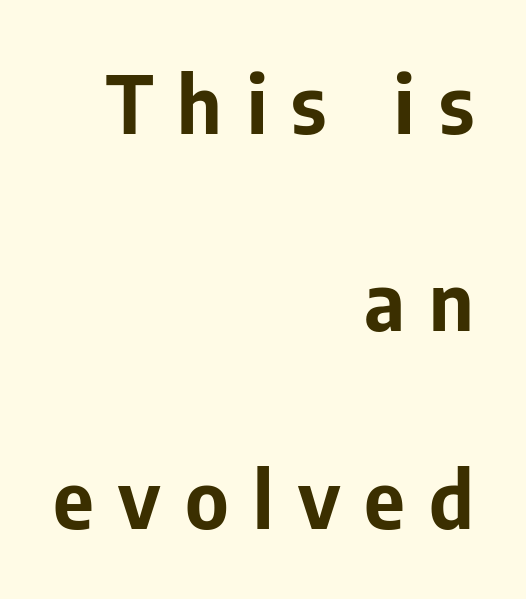
In terms of posture, this sample is upright. Caption: bold face, heavy strokes. The letterforms stand isolated, each surrounded by extra space. The passage shown is not underscored anywhere. A typesetter would call this leading open, well beyond the default.
